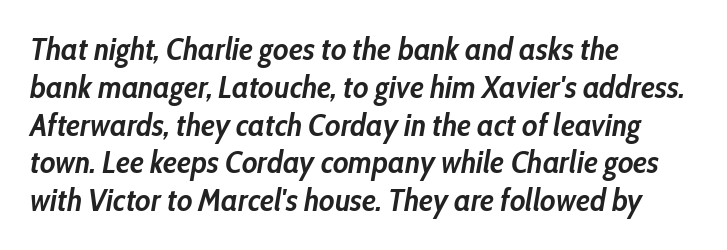
The image shows 31 px semibold, condensed type, italic (leaning right); set left-aligned, line spacing 1.22x, normal letter spacing, not underlined; low stroke contrast and a medium x-height.
